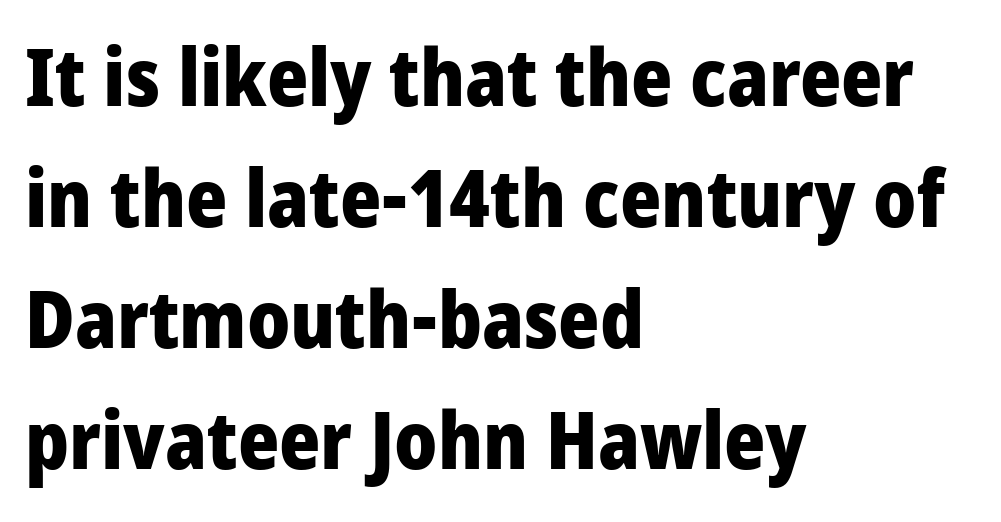
The image shows 79 px heavy, condensed sans-serif type, upright; set left-aligned, normal line spacing (1.53x), normal letter spacing, not underlined; low stroke contrast and a large x-height.
